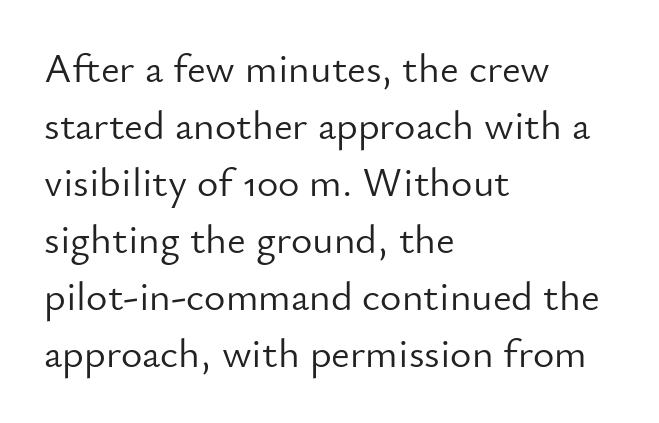
I'd call this a sans setting — the letters go barefoot. Summary of weight: not heavy and not bold. The foot of each line stays bare and open. A roman cut, with each character standing at attention.
